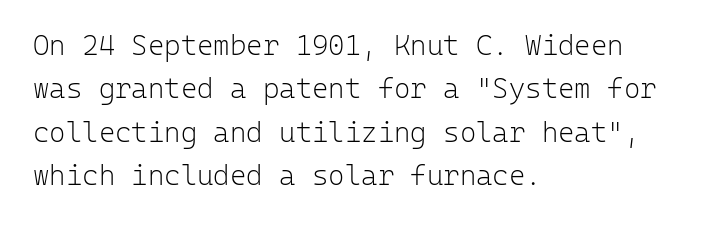
Q: Is the text bold? A: No.
Q: Is the text italic (slanted)? A: No, it is upright.
Q: Is the typeface a serif or a sans-serif typeface? A: Sans-serif.
Q: Is the text underlined? A: No.
Q: How is the paragraph aligned? A: Left-aligned.
Q: Is the spacing between letters normal or unusually wide? A: Normal.
Q: Is the spacing between lines tight, normal or loose? A: Normal.
Q: Width (condensed, normal, or wide)? A: Normal.
Q: Stroke contrast? A: Low.
Q: x-height? A: Medium.
Q: Monospaced? A: Yes.
